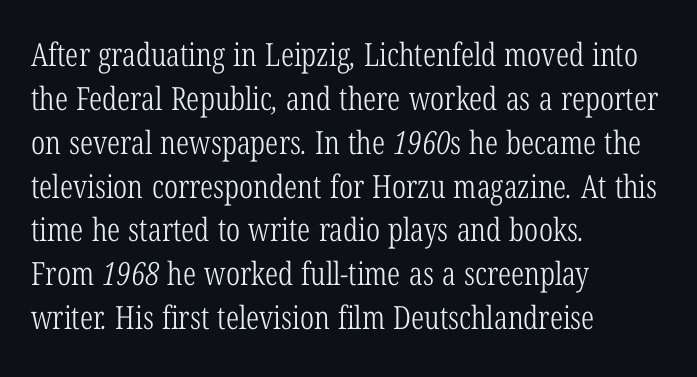
Q: Is the text bold? A: No.
Q: Is the typeface a serif or a sans-serif typeface? A: Serif.
Q: Is the text underlined? A: No.
Q: How is the paragraph aligned? A: Left-aligned.
Q: Is the spacing between letters normal or unusually wide? A: Normal.
Q: Is the spacing between lines tight, normal or loose? A: Normal.
Q: Width (condensed, normal, or wide)? A: Condensed.
Q: Stroke contrast? A: Low.
Q: x-height? A: Medium.
Q: Monospaced? A: No.
